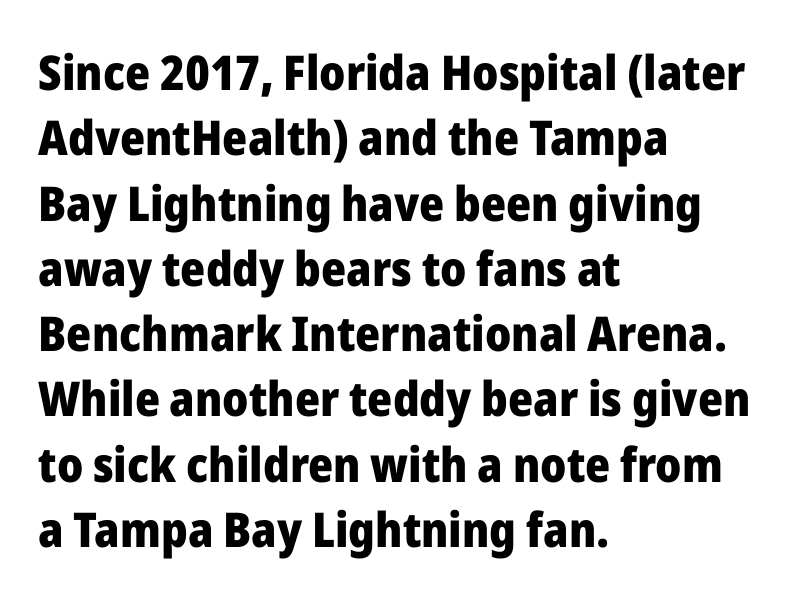
{"serif": "no", "italic": "no", "bold": "yes", "weight": "heavy", "width": "normal", "stroke_contrast": "low", "x_height": "medium", "monospaced": "no", "underline": "no", "align": "left", "line_spacing": "normal", "line_spacing_ratio": 1.36, "letter_spacing": "normal", "letter_spacing_em": 0.0, "glyph_px": 48}
